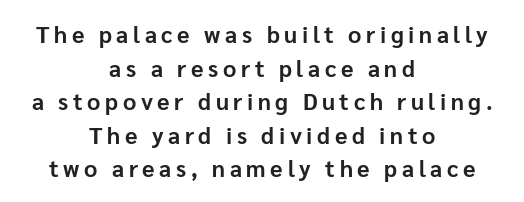
Emphasis by weight is at full strength: bold. Check under the words: just untouched page. The leading is moderate, giving the passage an even texture. You can tell it's not italic because the verticals are truly vertical. One-word summary of the alignment: center.
